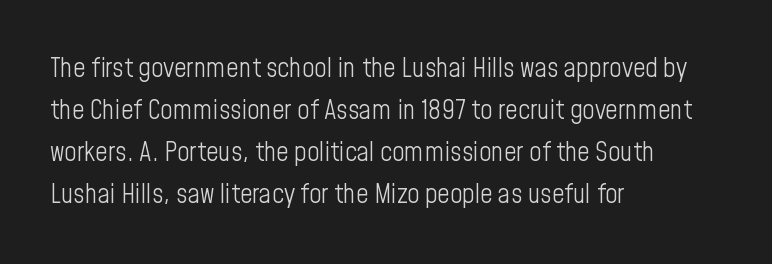
Q: Is the text bold? A: No.
Q: Is the text italic (slanted)? A: No, it is upright.
Q: Is the text underlined? A: No.
Q: How is the paragraph aligned? A: Left-aligned.
Q: Is the spacing between letters normal or unusually wide? A: Normal.
Q: Is the spacing between lines tight, normal or loose? A: Normal.
